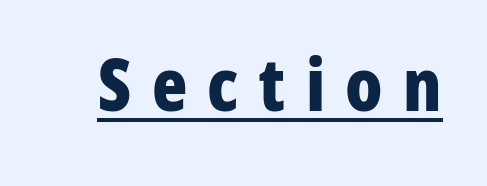
The image shows 73 px bold, condensed sans-serif type, upright; set unusually wide letter spacing (+0.28 em), underlined; low stroke contrast and a medium x-height.
